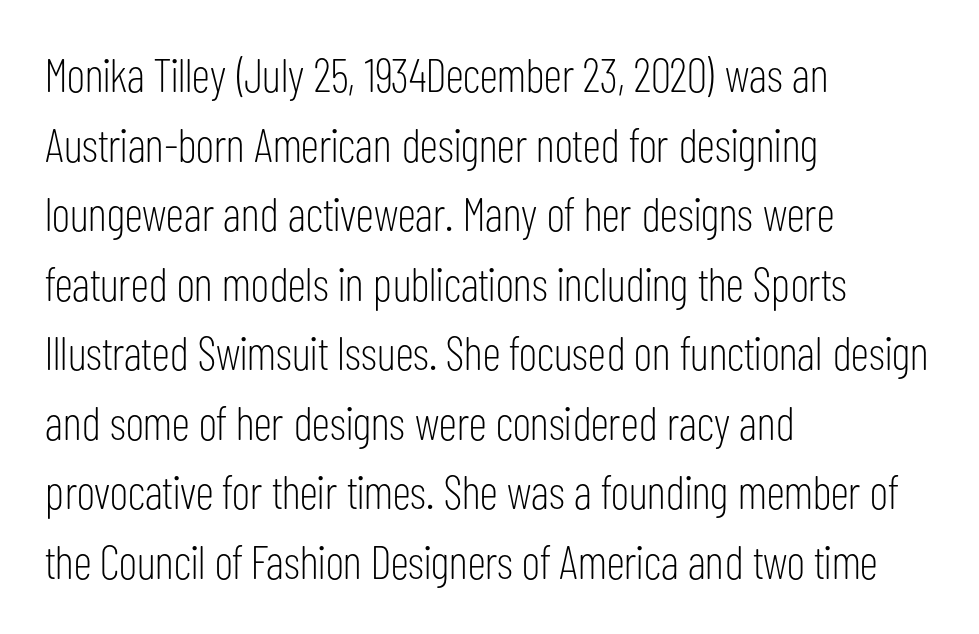
The image shows 47 px light, condensed sans-serif type, upright; set left-aligned, normal line spacing (1.48x), normal letter spacing, not underlined; low stroke contrast and a medium x-height.
